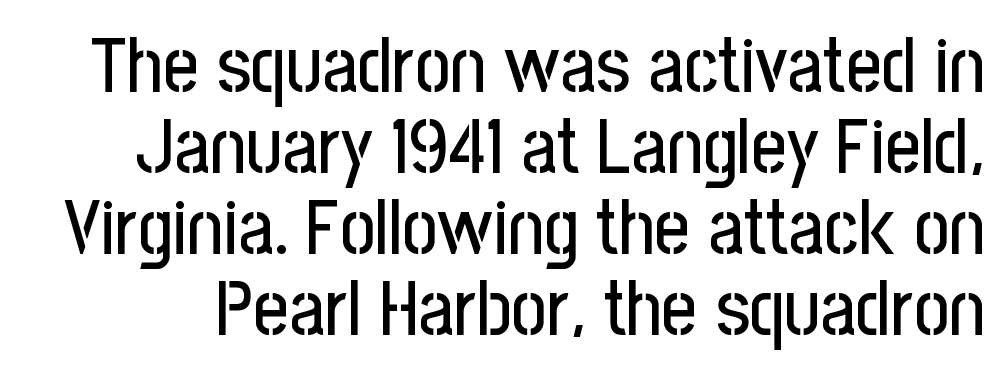
The image shows 77 px condensed sans-serif type, upright; set tight line spacing (1.05x), normal letter spacing, not underlined; low stroke contrast and a medium x-height.
